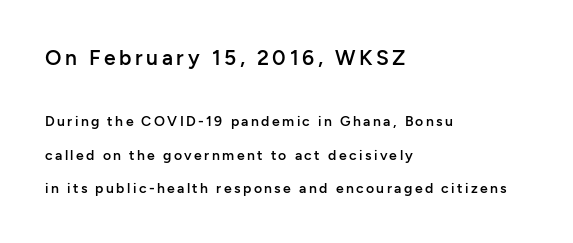
Q: Is the text bold? A: Semi-bold.
Q: Is the text italic (slanted)? A: No, it is upright.
Q: Is the text underlined? A: No.
Q: How is the paragraph aligned? A: Left-aligned.
Q: Is the spacing between lines tight, normal or loose? A: Loose.
Q: Which block of text is set in a larger size, the first (top) or the second (bottom)? A: The first (top) one.
